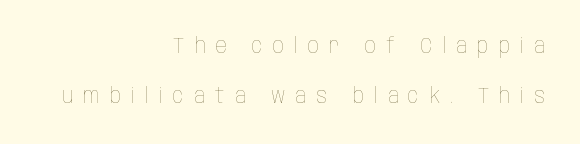
{"italic": "no", "bold": "no", "underline": "no", "align": "right", "line_spacing": "loose", "line_spacing_ratio": 2.27, "letter_spacing": "wide", "letter_spacing_em": 0.46, "glyph_px": 22}
